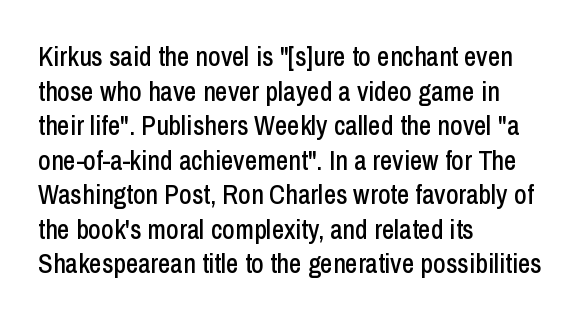
{"italic": "no", "underline": "no", "align": "left", "line_spacing": "normal", "line_spacing_ratio": 1.28, "letter_spacing": "normal", "letter_spacing_em": 0.0, "glyph_px": 27}
